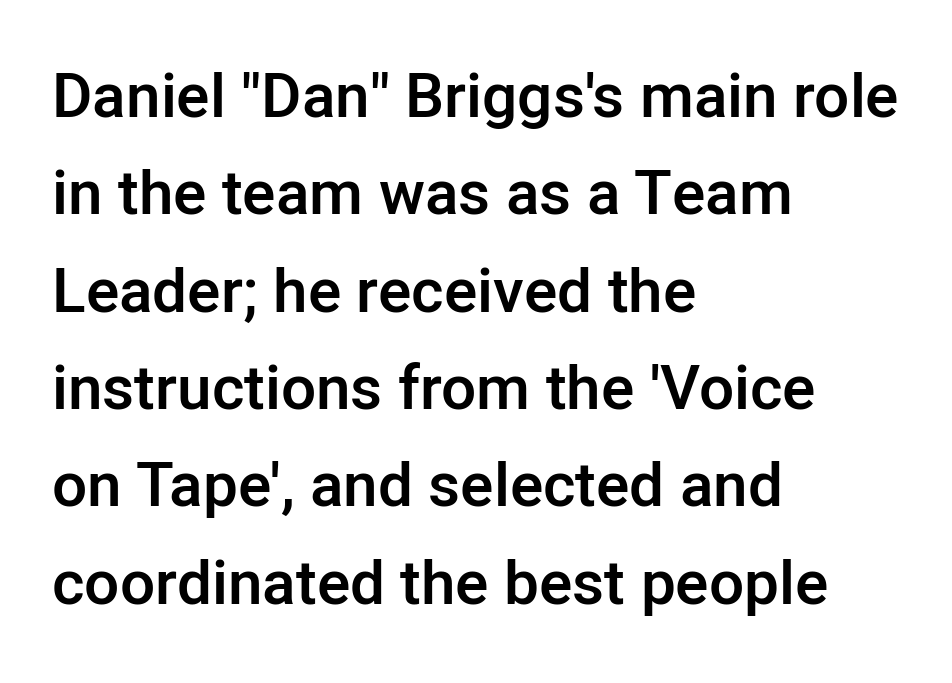
The rendering shows plain stroke endings on the letterforms — a sans-serif design. This sample has the flowing, uneven cadence of proportional lettering. These words are printed semibold, heavier than regular yet not bold. Teacher's note: observe the even left margin — that is flush-left alignment. The strip under each line holds only bare page. One glance says typical: line gaps are just what's usual.
